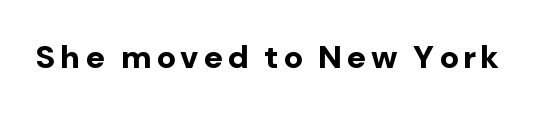
Q: Is the text bold? A: Yes.
Q: Is the text italic (slanted)? A: No, it is upright.
Q: Is the typeface a serif or a sans-serif typeface? A: Sans-serif.
Q: Is the text underlined? A: No.
Q: Width (condensed, normal, or wide)? A: Normal.
Q: Stroke contrast? A: Low.
Q: x-height? A: Medium.
Q: Monospaced? A: No.
